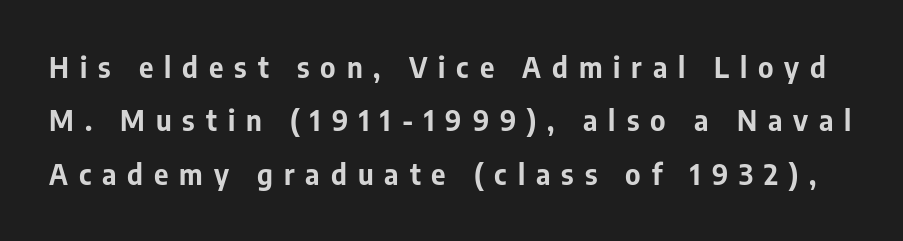
The image shows 28 px bold sans-serif type, upright; set loose line spacing (1.91x), unusually wide letter spacing (+0.39 em), not underlined; low stroke contrast and a medium x-height.
